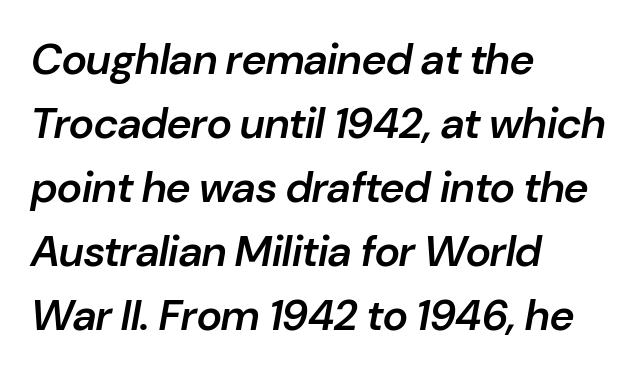
{"italic": "yes", "lean": "right", "slant_degrees": 10, "bold": "semi", "weight": "semibold", "width": "normal", "stroke_contrast": "low", "x_height": "medium", "monospaced": "no", "underline": "no", "align": "left", "line_spacing": "normal", "line_spacing_ratio": 1.49, "letter_spacing": "normal", "letter_spacing_em": 0.0, "glyph_px": 43}
